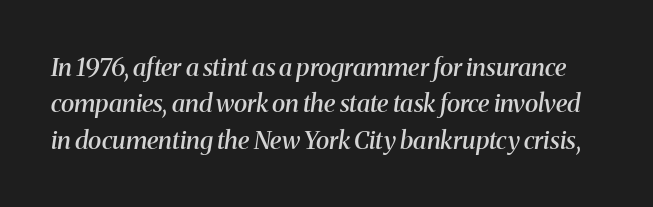
Q: Is the text bold? A: Semi-bold.
Q: Is the text italic (slanted)? A: Yes, it leans right by about 8 degrees.
Q: Is the text underlined? A: No.
Q: Is the spacing between letters normal or unusually wide? A: Normal.
Q: Is the spacing between lines tight, normal or loose? A: Normal.
